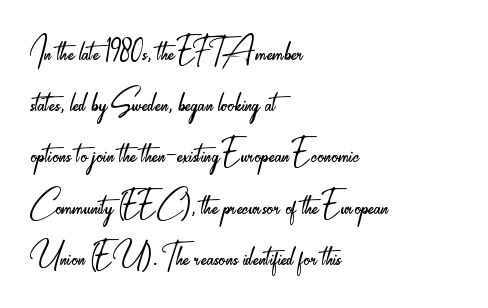
The image shows 42 px light, condensed sans-serif type; set left-aligned, line spacing 1.22x, normal letter spacing, not underlined; low stroke contrast and a small x-height.
